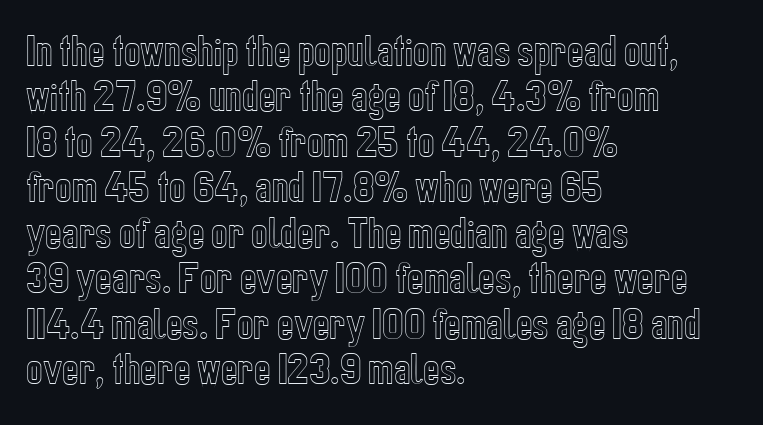
Looks like regular typesetting: each glyph gets only the width it needs. Quick note: underline off. The vertical gap from one line to the next is medium. Style check: upright.
